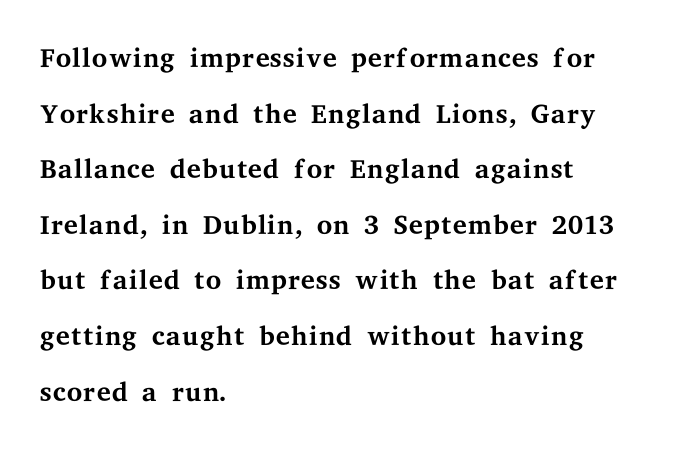
Q: Is the text bold? A: No.
Q: Is the text italic (slanted)? A: No, it is upright.
Q: Is the typeface a serif or a sans-serif typeface? A: Serif.
Q: Is the text underlined? A: No.
Q: How is the paragraph aligned? A: Left-aligned.
Q: Is the spacing between letters normal or unusually wide? A: Normal.
Q: Is the spacing between lines tight, normal or loose? A: Normal.
Q: Width (condensed, normal, or wide)? A: Wide.
Q: Stroke contrast? A: Medium.
Q: x-height? A: Medium.
Q: Monospaced? A: No.
